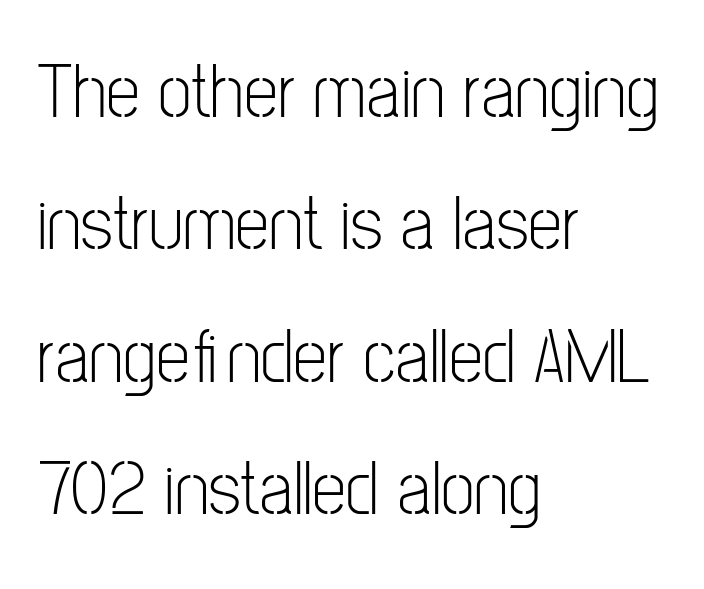
{"serif": "no", "italic": "no", "bold": "no", "weight": "light", "width": "condensed", "stroke_contrast": "low", "x_height": "medium", "monospaced": "no", "underline": "no", "align": "left", "line_spacing_ratio": 1.72, "letter_spacing": "normal", "letter_spacing_em": 0.0, "glyph_px": 77}
